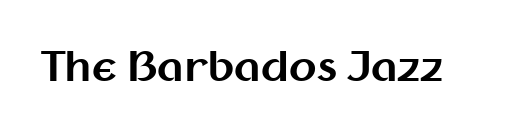
The image shows 40 px bold sans-serif type, upright; set normal letter spacing, not underlined; medium stroke contrast and a medium x-height.
